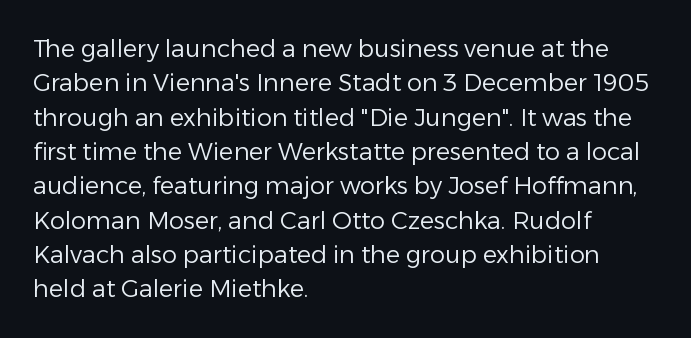
Vertical stems look standard width or narrower in stroke. Default kerning and tracking; the words read as compact shapes. These lines are set flush left with a ragged right edge. The baseline area is clear.
